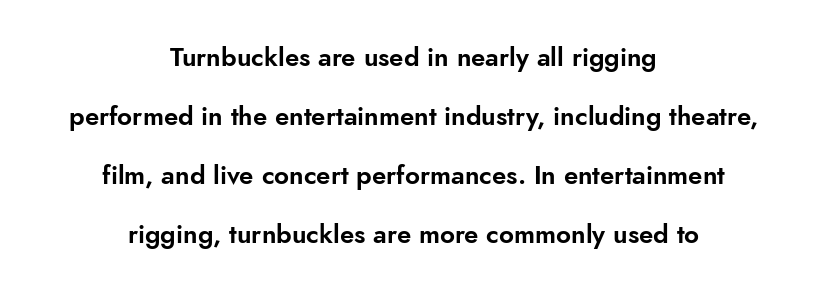
{"italic": "no", "underline": "no", "align": "center", "line_spacing": "loose", "line_spacing_ratio": 2.27, "letter_spacing": "normal", "letter_spacing_em": 0.0, "glyph_px": 26}
